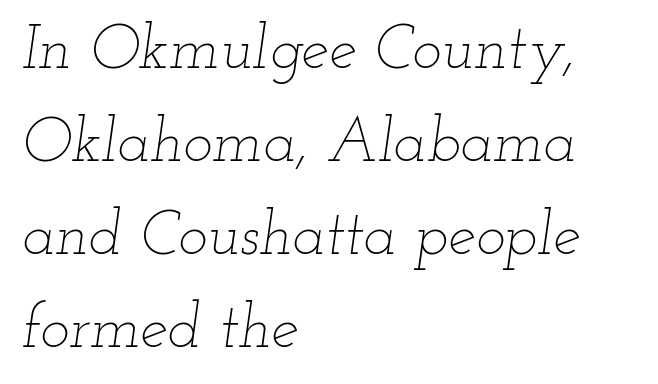
{"italic": "yes", "lean": "right", "slant_degrees": 12, "bold": "no", "weight": "thin", "width": "wide", "stroke_contrast": "low", "x_height": "small", "monospaced": "no", "underline": "no", "align": "left", "line_spacing": "normal", "line_spacing_ratio": 1.5, "letter_spacing": "normal", "letter_spacing_em": 0.0, "glyph_px": 62}
